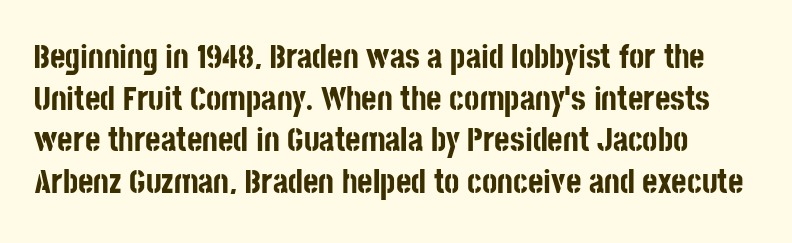
Q: Is the text bold? A: Yes.
Q: Is the text italic (slanted)? A: No, it is upright.
Q: Is the typeface a serif or a sans-serif typeface? A: Sans-serif.
Q: Is the text underlined? A: No.
Q: Is the spacing between letters normal or unusually wide? A: Normal.
Q: Is the spacing between lines tight, normal or loose? A: Normal.
Q: Width (condensed, normal, or wide)? A: Condensed.
Q: Stroke contrast? A: Low.
Q: x-height? A: Large.
Q: Monospaced? A: No.
